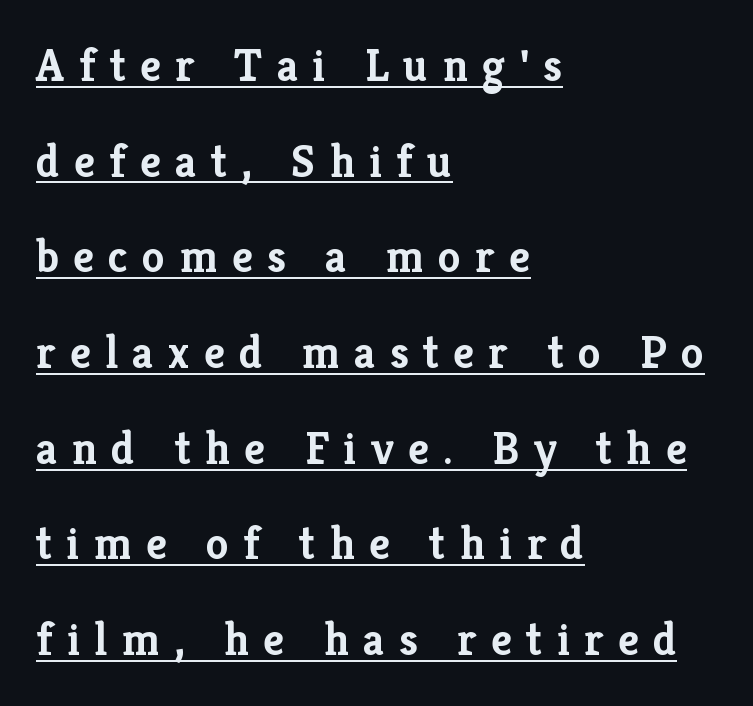
{"serif": "yes", "italic": "no", "bold": "yes", "weight": "semibold", "width": "normal", "stroke_contrast": "low", "x_height": "medium", "monospaced": "no", "underline": "yes", "align": "left", "line_spacing": "loose", "line_spacing_ratio": 2.08, "letter_spacing": "wide", "letter_spacing_em": 0.31, "glyph_px": 46}
